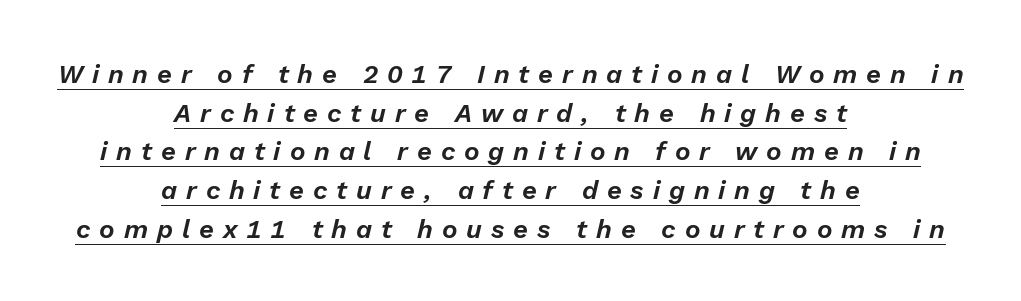
Q: Is the text italic (slanted)? A: Yes, it leans right by about 13 degrees.
Q: Is the text underlined? A: Yes.
Q: How is the paragraph aligned? A: Centered.
Q: Is the spacing between letters normal or unusually wide? A: Unusually wide.
Q: Is the spacing between lines tight, normal or loose? A: Normal.
